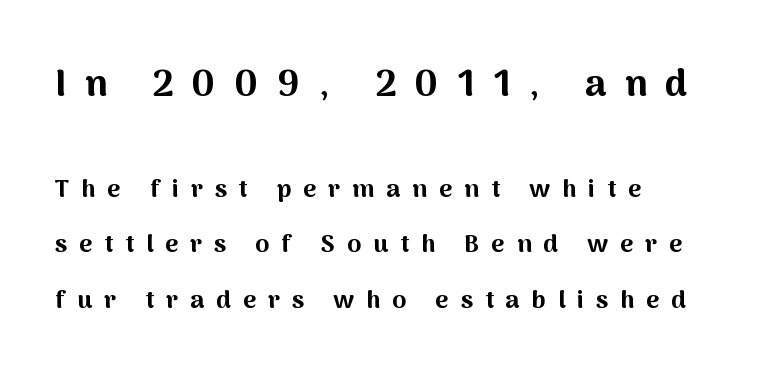
Q: Is the text bold? A: Yes.
Q: Is the text italic (slanted)? A: No, it is upright.
Q: Is the typeface a serif or a sans-serif typeface? A: Sans-serif.
Q: Is the text underlined? A: No.
Q: How is the paragraph aligned? A: Left-aligned.
Q: Is the spacing between letters normal or unusually wide? A: Unusually wide.
Q: Is the spacing between lines tight, normal or loose? A: Loose.
Q: Which block of text is set in a larger size, the first (top) or the second (bottom)? A: The first (top) one.
Q: Width (condensed, normal, or wide)? A: Normal.
Q: Stroke contrast? A: Medium.
Q: x-height? A: Medium.
Q: Monospaced? A: No.
